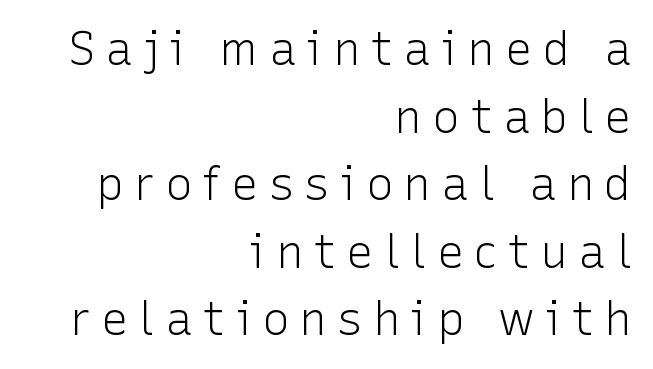
The image shows 46 px light sans-serif type, upright; set right-aligned, normal line spacing (1.47x), unusually wide letter spacing (+0.22 em), not underlined; low stroke contrast and a medium x-height.
